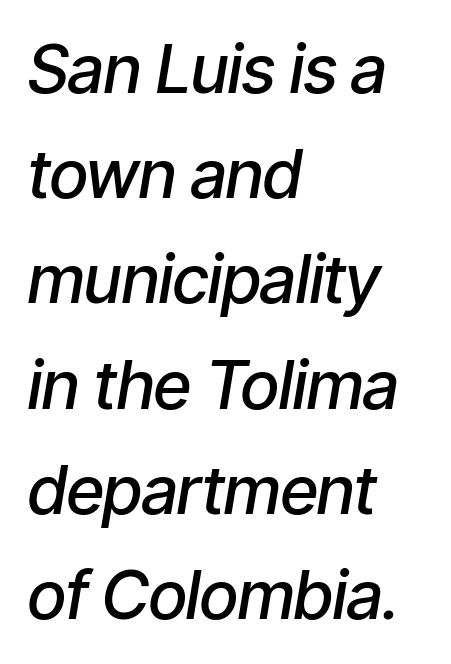
The image shows 67 px semibold, condensed type, italic (leaning right); set left-aligned, normal line spacing (1.57x), normal letter spacing, not underlined; low stroke contrast and a medium x-height.
